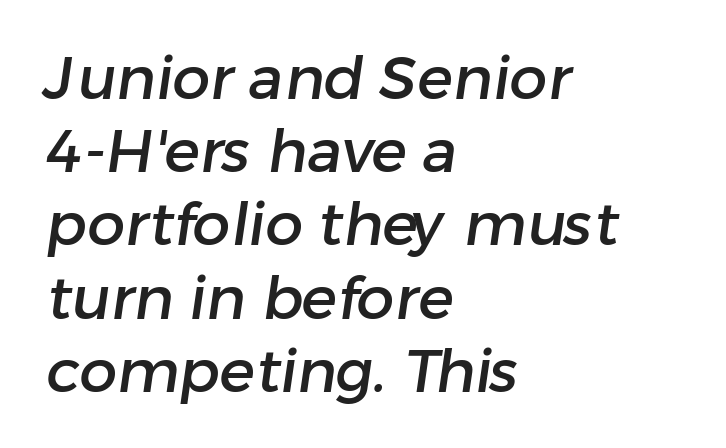
Q: Is the typeface a serif or a sans-serif typeface? A: Sans-serif.
Q: Is the text underlined? A: No.
Q: How is the paragraph aligned? A: Left-aligned.
Q: Is the spacing between letters normal or unusually wide? A: Normal.
Q: Width (condensed, normal, or wide)? A: Normal.
Q: Stroke contrast? A: Low.
Q: x-height? A: Medium.
Q: Monospaced? A: No.
